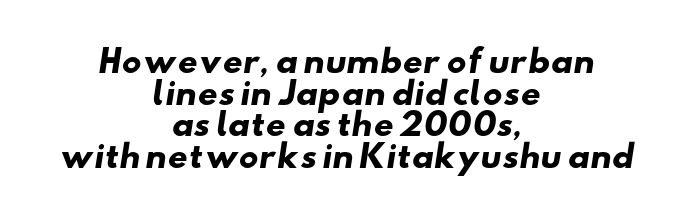
Check under the words: just untouched page. Notice how descenders almost collide with the ascenders below — that's tight leading. The face used here is proportionally spaced, like ordinary book or web type. No feet cap the strokes, marking this as sans-serif type. Strokes here are thick enough to call this a true bold.
